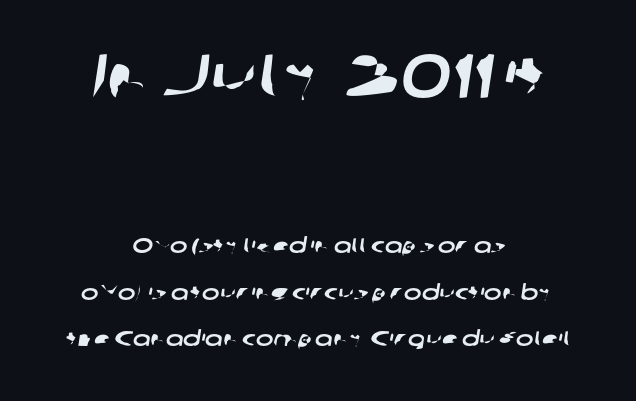
The image shows 62 px wide sans-serif type; set centered, loose line spacing (2.22x), normal letter spacing, not underlined; the first (top) block is 2.95x larger; low stroke contrast and a medium x-height.
